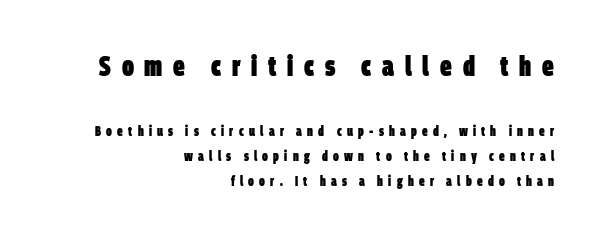
The image shows 29 px heavy, condensed sans-serif type; set right-aligned, line spacing 1.79x, unusually wide letter spacing (+0.37 em), not underlined; the first (top) block is 2.07x larger; low stroke contrast and a large x-height.
